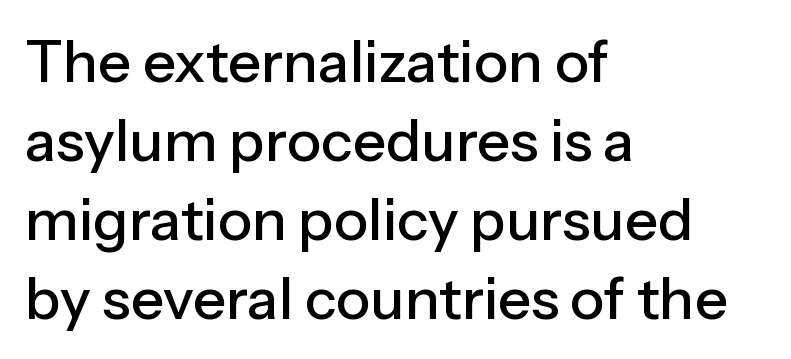
The type sits square on the baseline with zero lean. Each letter's strokes conclude bluntly, with no projecting serifs. The rendering keeps characters at their native spacing. The rendering uses a moderate line-height, typical for paragraphs.
